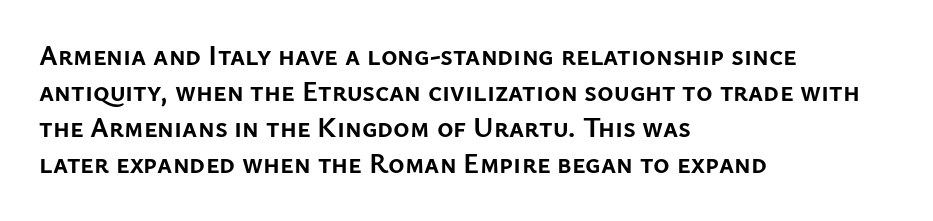
The image shows 28 px semibold sans-serif type, upright; set left-aligned, normal line spacing (1.28x), normal letter spacing, not underlined; low stroke contrast and a medium x-height.
